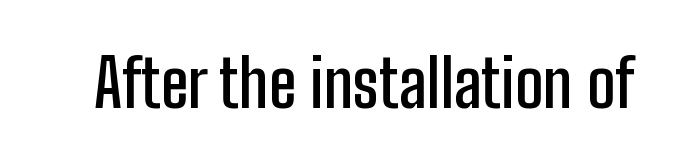
{"serif": "no", "italic": "no", "bold": "semi", "weight": "semibold", "width": "condensed", "stroke_contrast": "low", "x_height": "medium", "monospaced": "no", "underline": "no", "letter_spacing": "normal", "letter_spacing_em": 0.0, "glyph_px": 65}
